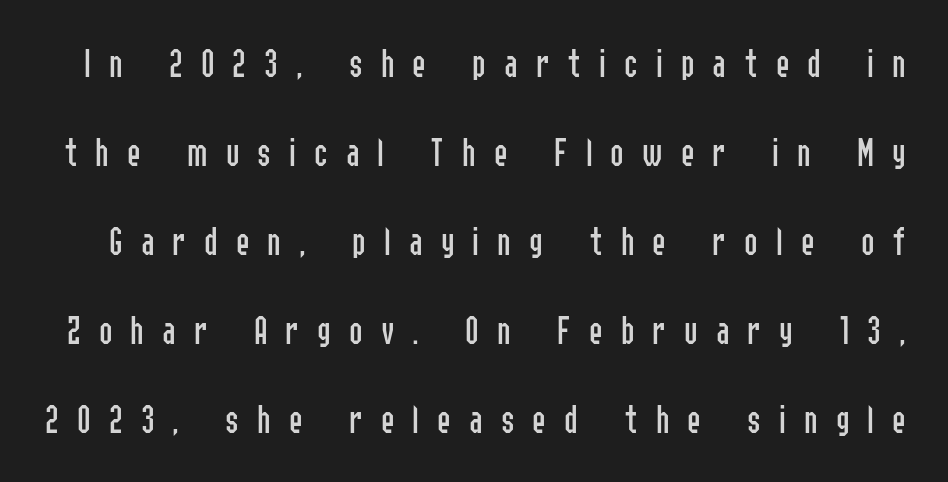
{"serif": "no", "italic": "no", "bold": "no", "weight": "regular", "width": "condensed", "stroke_contrast": "low", "x_height": "medium", "monospaced": "no", "underline": "no", "line_spacing": "loose", "line_spacing_ratio": 2.17, "letter_spacing": "wide", "letter_spacing_em": 0.44, "glyph_px": 41}
